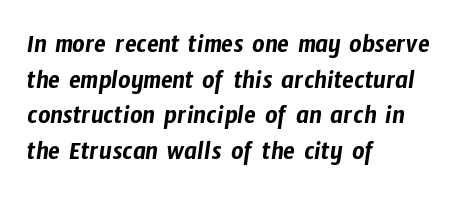
Short note: letters normally spaced. If you drew a ruler down the left edge, every line would touch it. The area under the type is left untouched. Reading down the column, the eye jumps a familiar distance to each next line.
